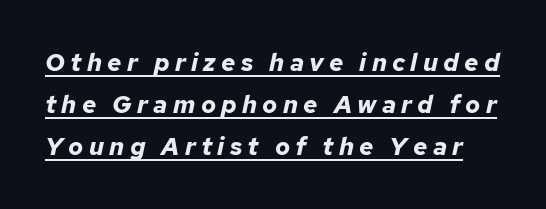
The image shows 25 px bold type, italic (leaning right); set normal line spacing (1.69x), unusually wide letter spacing (+0.21 em), underlined.
